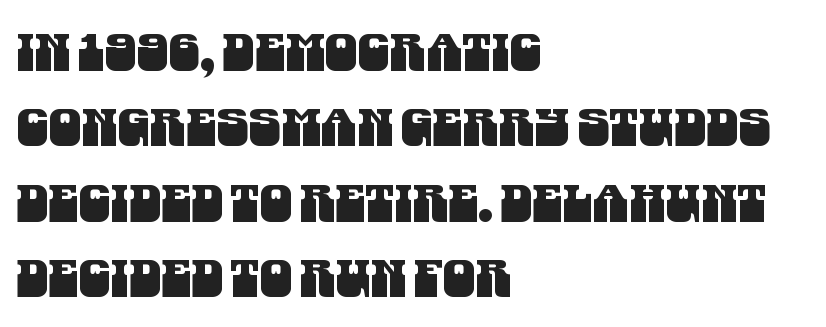
{"serif": "no", "width": "condensed", "stroke_contrast": "medium", "x_height": "large", "monospaced": "no", "underline": "no", "align": "left", "line_spacing": "normal", "line_spacing_ratio": 1.45, "letter_spacing": "normal", "letter_spacing_em": 0.0, "glyph_px": 52}
